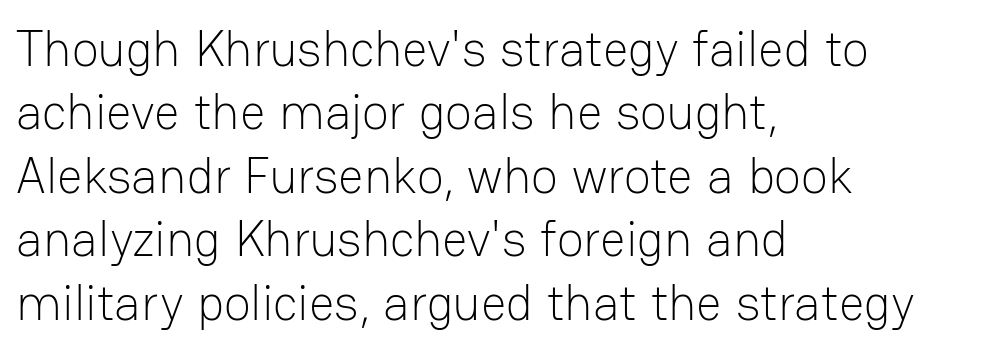
The image shows 50 px light sans-serif type, upright; set left-aligned, normal line spacing (1.27x), normal letter spacing, not underlined; low stroke contrast and a medium x-height.
